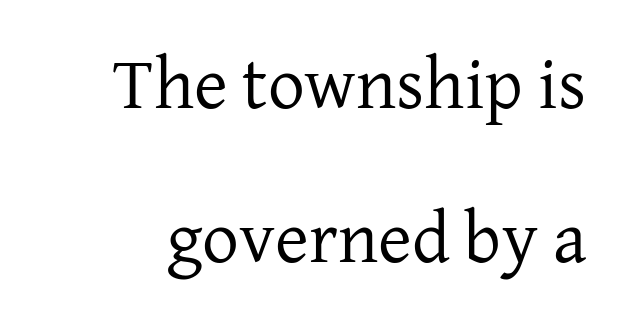
{"serif": "yes", "italic": "no", "bold": "no", "weight": "regular", "width": "normal", "stroke_contrast": "low", "x_height": "medium", "monospaced": "no", "underline": "no", "line_spacing": "loose", "line_spacing_ratio": 2.11, "letter_spacing": "normal", "letter_spacing_em": 0.0, "glyph_px": 73}
